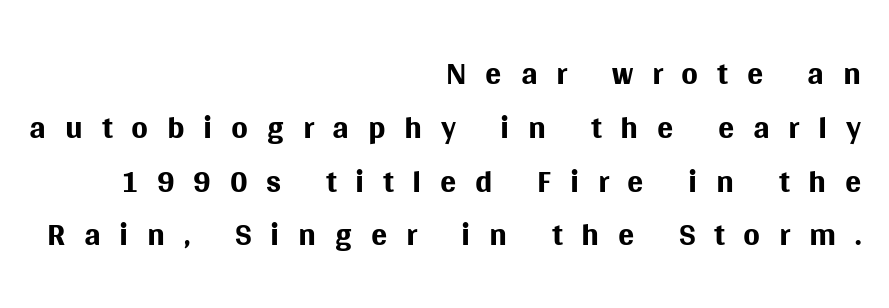
{"serif": "no", "italic": "no", "bold": "no", "weight": "regular", "width": "normal", "stroke_contrast": "medium", "x_height": "large", "monospaced": "no", "underline": "no", "align": "right", "line_spacing": "tight", "line_spacing_ratio": 1.12, "letter_spacing": "wide", "letter_spacing_em": 0.39, "glyph_px": 48}
